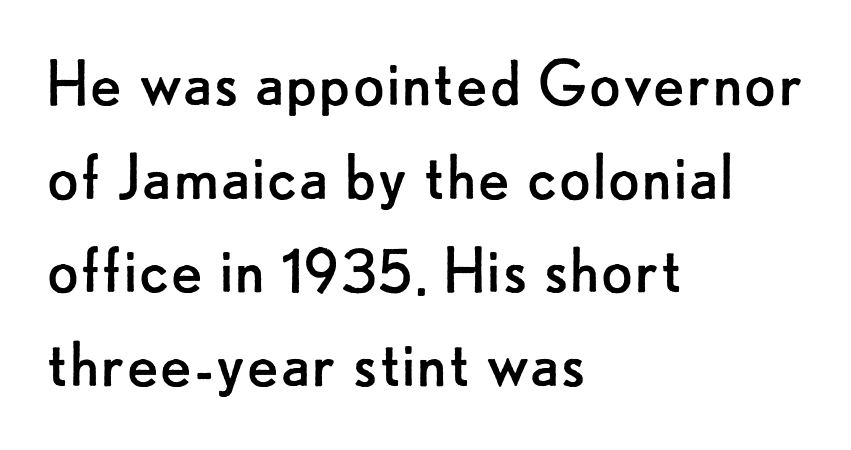
{"serif": "no", "italic": "no", "bold": "no", "weight": "regular", "width": "normal", "stroke_contrast": "low", "x_height": "small", "monospaced": "no", "underline": "no", "align": "left", "line_spacing": "normal", "line_spacing_ratio": 1.25, "letter_spacing": "normal", "letter_spacing_em": 0.0, "glyph_px": 75}
